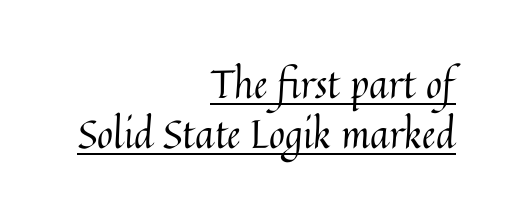
The image shows 39 px regular-weight type; set right-aligned, normal line spacing (1.29x), normal letter spacing, underlined; medium stroke contrast and a medium x-height.
